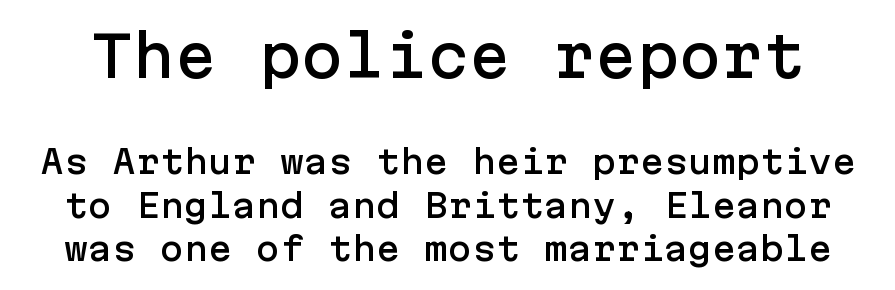
The image shows 56 px sans-serif type, upright; set normal line spacing (1.35x), normal letter spacing, not underlined; the first (top) block is 1.75x larger; low stroke contrast and a medium x-height.
